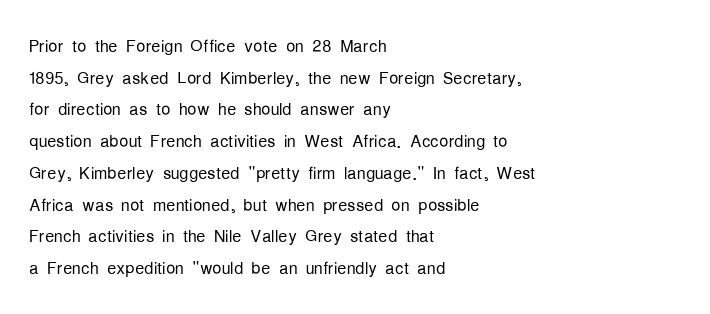
Q: Is the text bold? A: No.
Q: Is the text italic (slanted)? A: No, it is upright.
Q: Is the text underlined? A: No.
Q: How is the paragraph aligned? A: Left-aligned.
Q: Is the spacing between letters normal or unusually wide? A: Normal.
Q: Is the spacing between lines tight, normal or loose? A: Normal.
